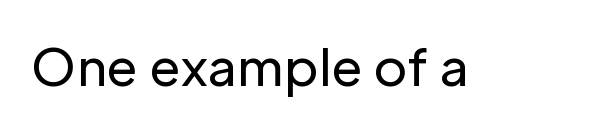
{"serif": "no", "italic": "no", "bold": "no", "weight": "regular", "width": "normal", "stroke_contrast": "low", "x_height": "medium", "monospaced": "no", "underline": "no", "letter_spacing": "normal", "letter_spacing_em": 0.0, "glyph_px": 51}
